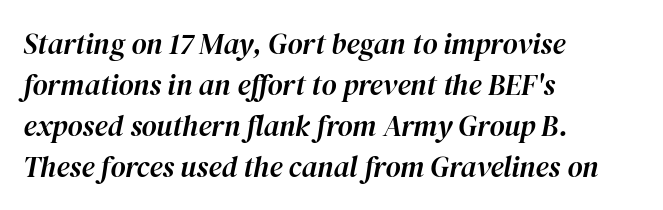
The image shows 29 px text type, italic (leaning right); set left-aligned, normal line spacing (1.41x), normal letter spacing, not underlined; high stroke contrast and a medium x-height.
